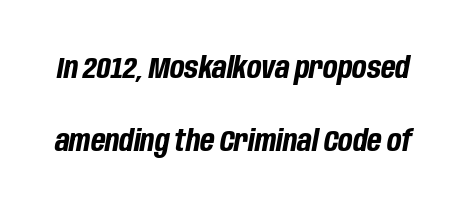
{"italic": "yes", "lean": "right", "slant_degrees": 10, "bold": "yes", "weight": "bold", "width": "condensed", "stroke_contrast": "low", "x_height": "large", "monospaced": "no", "underline": "no", "line_spacing": "loose", "line_spacing_ratio": 2.45, "letter_spacing": "normal", "letter_spacing_em": 0.0, "glyph_px": 30}
